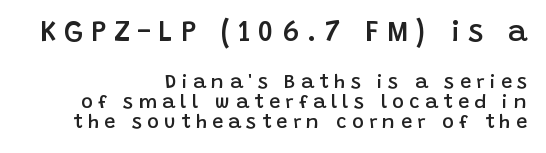
{"serif": "no", "italic": "no", "bold": "semi", "weight": "semibold", "width": "normal", "stroke_contrast": "low", "x_height": "large", "monospaced": "no", "underline": "no", "align": "right", "line_spacing": "tight", "line_spacing_ratio": 1.0, "letter_spacing": "wide", "letter_spacing_em": 0.26, "larger_block": "first", "size_ratio": 1.5, "glyph_px": 30}
